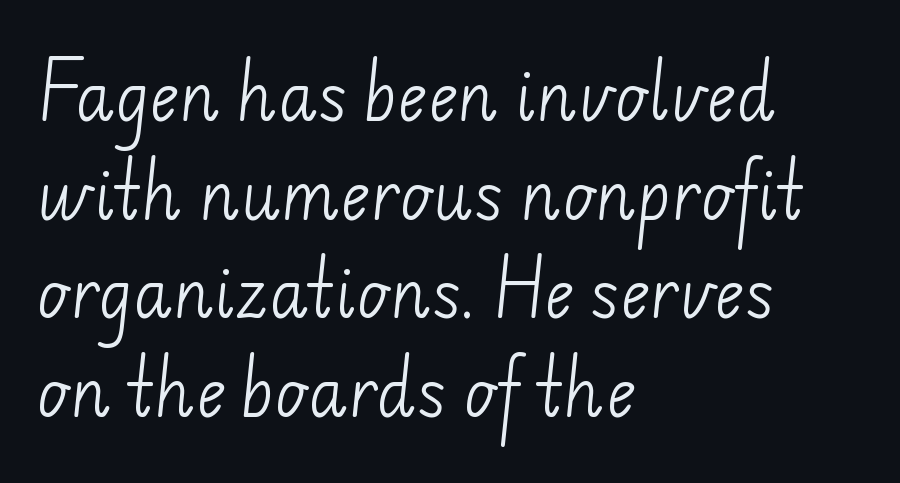
Weight: in the light-to-regular range. The gaps between neighbouring characters are ordinary and unremarkable. Grotesque or geometric, the face here clearly has no serifs. Words float on clear page, feet unadorned.
